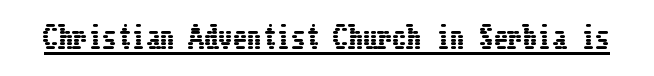
{"italic": "no", "width": "condensed", "stroke_contrast": "low", "x_height": "medium", "underline": "yes", "letter_spacing": "normal", "letter_spacing_em": 0.0, "glyph_px": 29}
